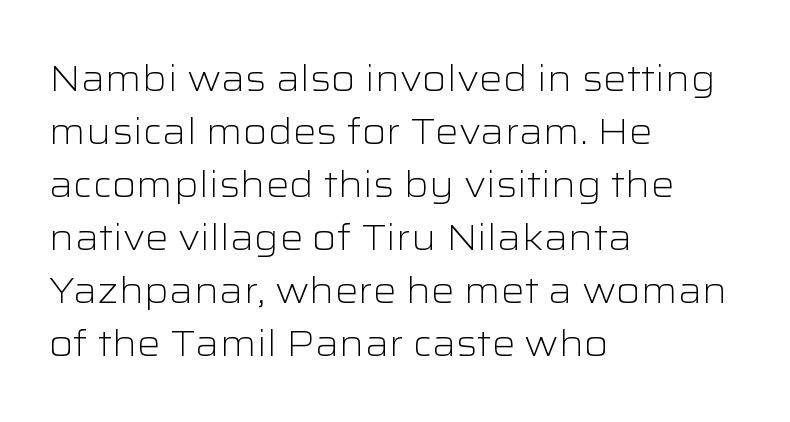
{"serif": "no", "italic": "no", "bold": "no", "weight": "light", "width": "wide", "stroke_contrast": "low", "x_height": "medium", "monospaced": "no", "underline": "no", "align": "left", "line_spacing": "normal", "line_spacing_ratio": 1.43, "letter_spacing": "normal", "letter_spacing_em": 0.0, "glyph_px": 37}
